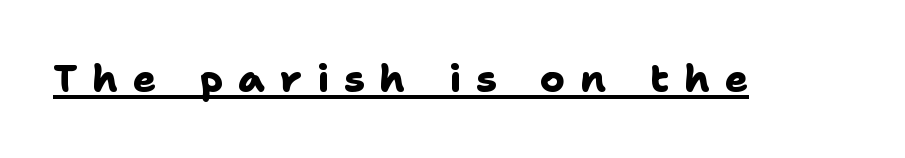
{"serif": "no", "bold": "yes", "weight": "heavy", "width": "normal", "stroke_contrast": "low", "x_height": "medium", "monospaced": "no", "underline": "yes", "letter_spacing": "wide", "letter_spacing_em": 0.4, "glyph_px": 38}
